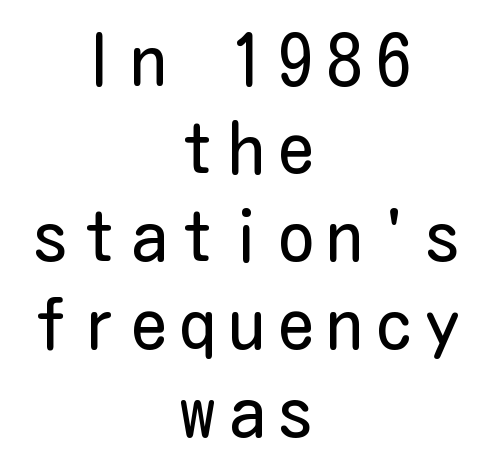
Q: Is the text bold? A: No.
Q: Is the text italic (slanted)? A: No, it is upright.
Q: Is the typeface a serif or a sans-serif typeface? A: Sans-serif.
Q: Is the text underlined? A: No.
Q: How is the paragraph aligned? A: Centered.
Q: Width (condensed, normal, or wide)? A: Condensed.
Q: Stroke contrast? A: Low.
Q: x-height? A: Medium.
